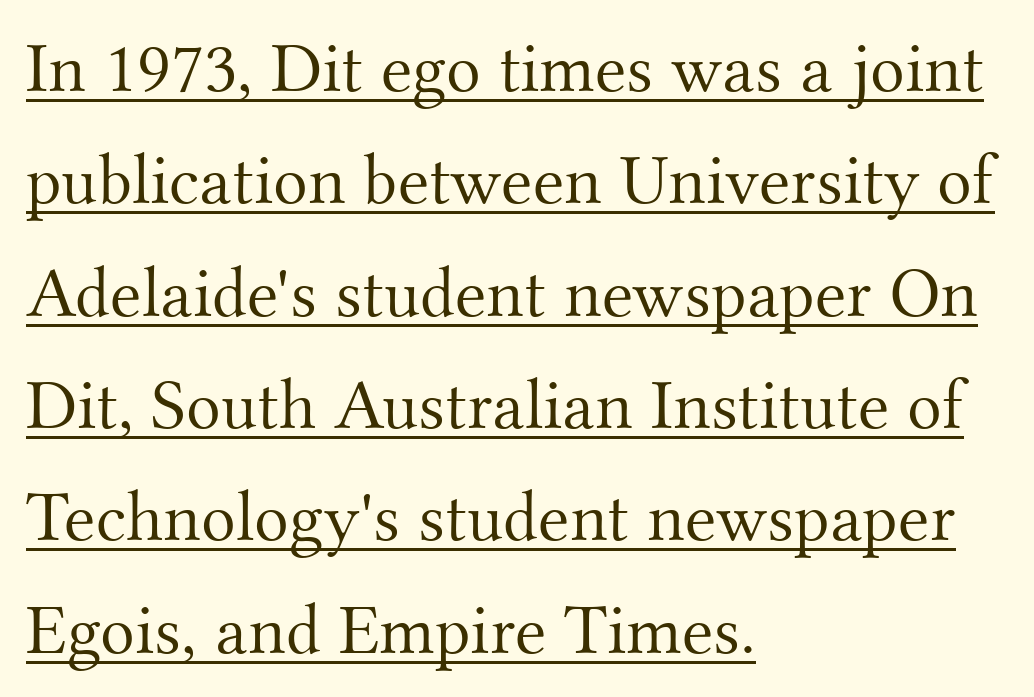
The image shows 72 px light serif type, upright; set left-aligned, normal line spacing (1.56x), normal letter spacing, underlined; medium stroke contrast and a small x-height.
